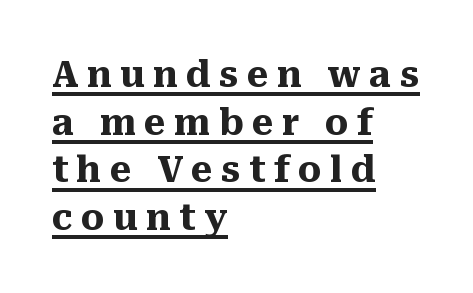
Q: Is the text bold? A: Yes.
Q: Is the text italic (slanted)? A: No, it is upright.
Q: Is the typeface a serif or a sans-serif typeface? A: Serif.
Q: Is the text underlined? A: Yes.
Q: How is the paragraph aligned? A: Left-aligned.
Q: Is the spacing between letters normal or unusually wide? A: Unusually wide.
Q: Is the spacing between lines tight, normal or loose? A: Normal.
Q: Width (condensed, normal, or wide)? A: Normal.
Q: Stroke contrast? A: Medium.
Q: x-height? A: Medium.
Q: Monospaced? A: No.
